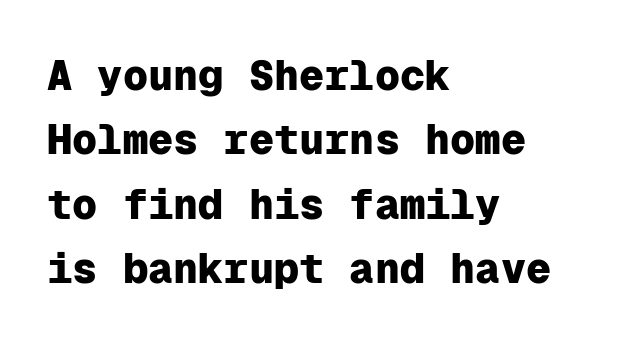
The image shows 42 px heavy sans-serif type, upright, monospaced; set left-aligned, normal line spacing (1.53x), normal letter spacing, not underlined; low stroke contrast and a medium x-height.
